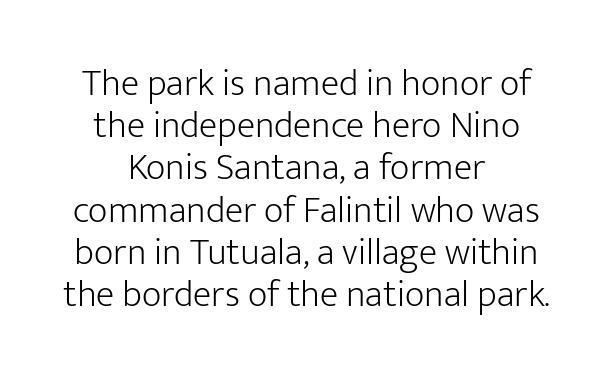
Q: Is the text bold? A: No.
Q: Is the text italic (slanted)? A: No, it is upright.
Q: Is the typeface a serif or a sans-serif typeface? A: Sans-serif.
Q: Is the text underlined? A: No.
Q: How is the paragraph aligned? A: Centered.
Q: Is the spacing between letters normal or unusually wide? A: Normal.
Q: Is the spacing between lines tight, normal or loose? A: Tight.
Q: Width (condensed, normal, or wide)? A: Normal.
Q: Stroke contrast? A: Low.
Q: x-height? A: Medium.
Q: Monospaced? A: No.
